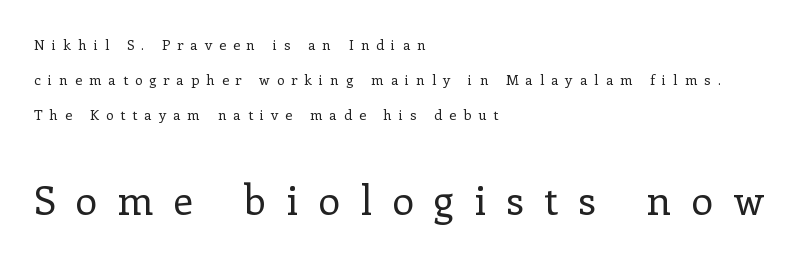
Does the bottom block carry the larger type? Yes, it does. Proportional: the letters do not fall into vertical columns. Ink coverage per letter is moderate at most. This sample uses expanded letter spacing, leaving extra air between glyphs.
